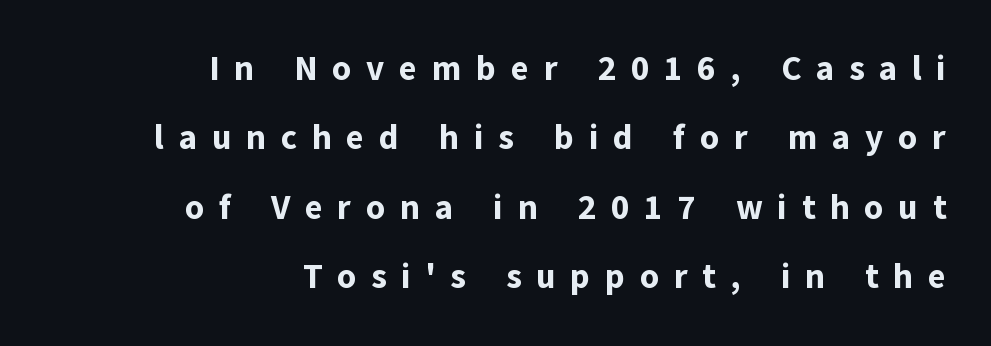
{"serif": "no", "italic": "no", "bold": "yes", "weight": "bold", "width": "normal", "stroke_contrast": "low", "x_height": "medium", "monospaced": "no", "underline": "no", "align": "right", "line_spacing": "loose", "line_spacing_ratio": 2.04, "letter_spacing": "wide", "letter_spacing_em": 0.43, "glyph_px": 34}
